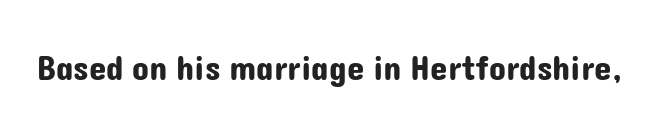
{"serif": "no", "italic": "no", "width": "normal", "stroke_contrast": "low", "x_height": "medium", "monospaced": "no", "underline": "no", "letter_spacing": "normal", "letter_spacing_em": 0.0, "glyph_px": 35}
